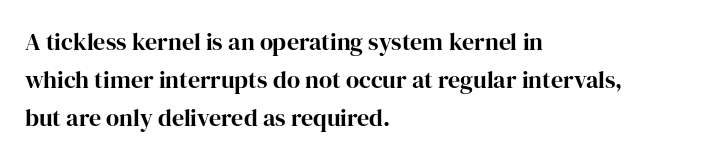
{"italic": "no", "underline": "no", "align": "left", "line_spacing": "normal", "line_spacing_ratio": 1.59, "letter_spacing": "normal", "letter_spacing_em": 0.0, "glyph_px": 24}
